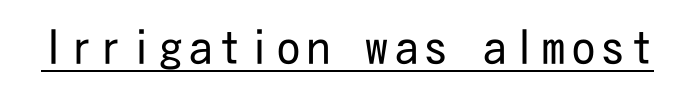
No extra ink here — the face is not bold. Stroke terminals: plain, sans-serif. A continuous stroke trails under the words, as in a hyperlink. Ascenders rise straight up at ninety degrees.
